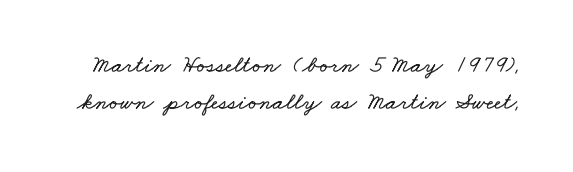
Q: Is the text underlined? A: No.
Q: Is the spacing between letters normal or unusually wide? A: Normal.
Q: Is the spacing between lines tight, normal or loose? A: Normal.
